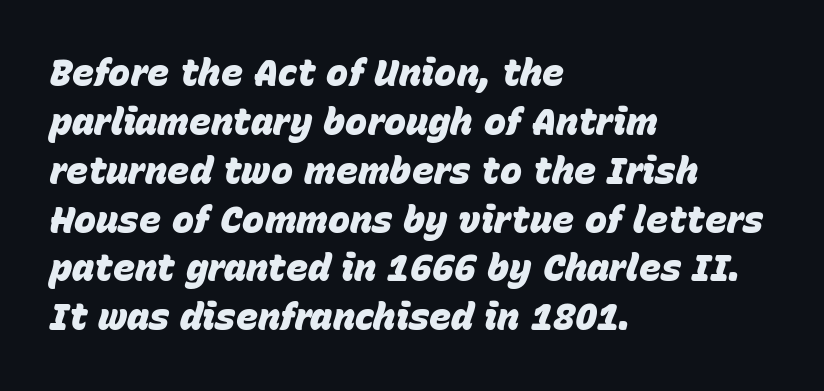
{"italic": "yes", "lean": "right", "slant_degrees": 15, "bold": "yes", "weight": "heavy", "width": "normal", "stroke_contrast": "low", "x_height": "large", "monospaced": "no", "underline": "no", "align": "left", "line_spacing": "normal", "line_spacing_ratio": 1.32, "letter_spacing": "normal", "letter_spacing_em": 0.0, "glyph_px": 37}
